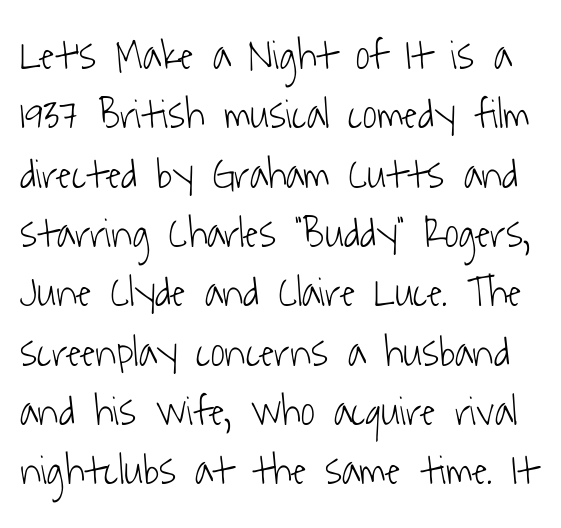
The image shows 43 px light, condensed sans-serif type; set normal line spacing (1.38x), normal letter spacing, not underlined; low stroke contrast and a medium x-height.
